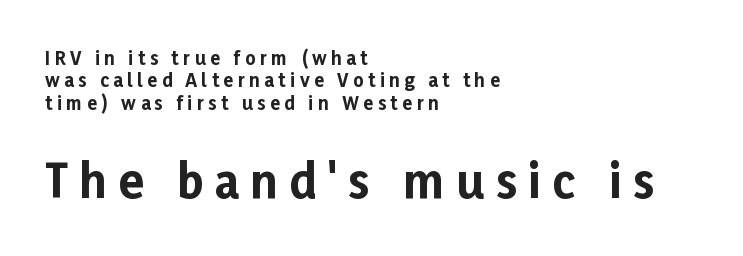
{"serif": "no", "italic": "no", "bold": "yes", "weight": "bold", "width": "normal", "stroke_contrast": "low", "x_height": "medium", "monospaced": "no", "underline": "no", "align": "left", "line_spacing": "normal", "line_spacing_ratio": 1.25, "letter_spacing": "wide", "letter_spacing_em": 0.25, "larger_block": "second", "size_ratio": 2.56, "glyph_px": 46}
